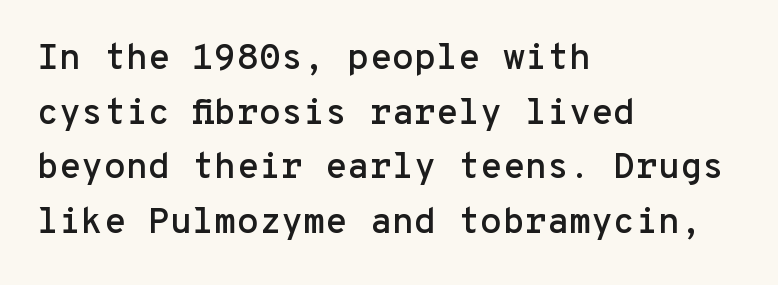
Q: Is the text italic (slanted)? A: No, it is upright.
Q: Is the typeface a serif or a sans-serif typeface? A: Sans-serif.
Q: Is the text underlined? A: No.
Q: How is the paragraph aligned? A: Left-aligned.
Q: Is the spacing between letters normal or unusually wide? A: Normal.
Q: Is the spacing between lines tight, normal or loose? A: Normal.
Q: Width (condensed, normal, or wide)? A: Normal.
Q: Stroke contrast? A: Low.
Q: x-height? A: Medium.
Q: Monospaced? A: Yes.
